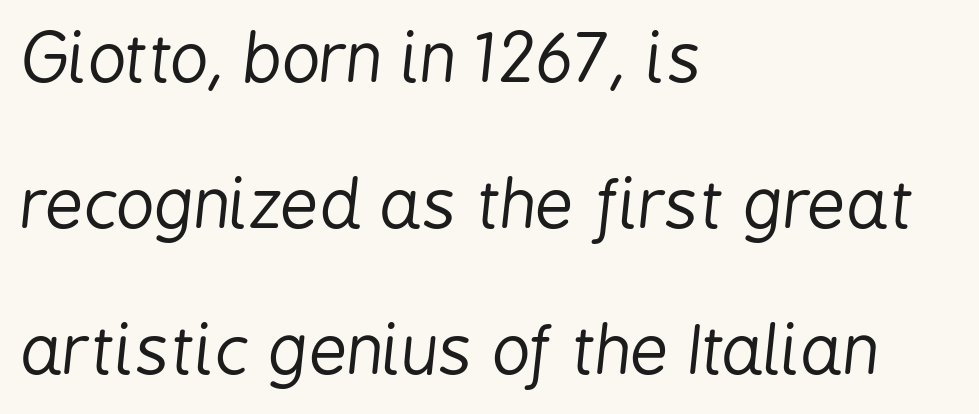
{"italic": "yes", "lean": "right", "slant_degrees": 6, "bold": "no", "weight": "regular", "width": "condensed", "stroke_contrast": "low", "x_height": "medium", "monospaced": "no", "underline": "no", "align": "left", "line_spacing": "loose", "line_spacing_ratio": 2.18, "letter_spacing": "normal", "letter_spacing_em": 0.0, "glyph_px": 67}
